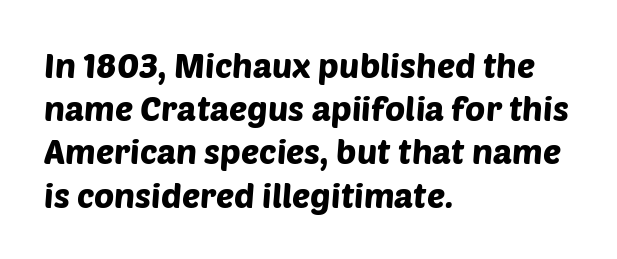
Q: Is the typeface a serif or a sans-serif typeface? A: Sans-serif.
Q: Is the text underlined? A: No.
Q: How is the paragraph aligned? A: Left-aligned.
Q: Is the spacing between letters normal or unusually wide? A: Normal.
Q: Is the spacing between lines tight, normal or loose? A: Normal.
Q: Width (condensed, normal, or wide)? A: Normal.
Q: Stroke contrast? A: Low.
Q: x-height? A: Large.
Q: Monospaced? A: No.
